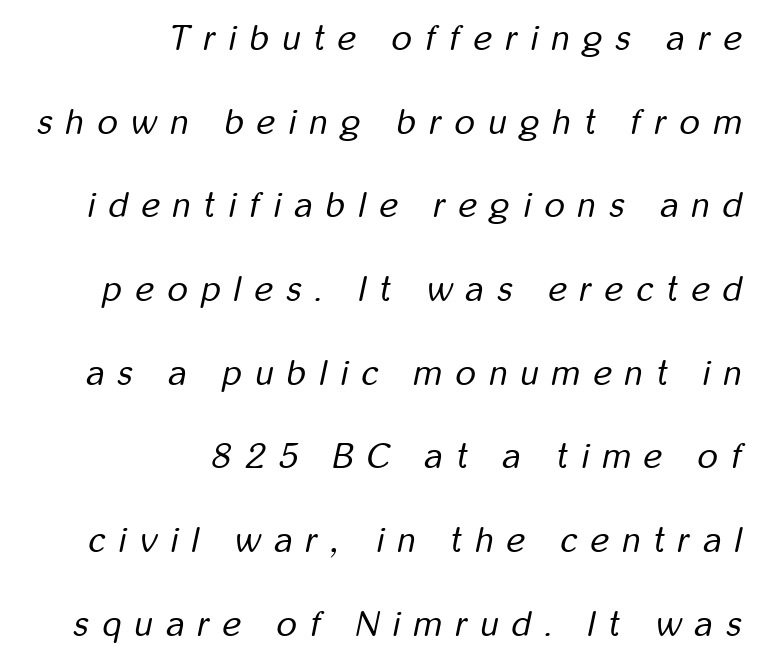
{"italic": "yes", "lean": "right", "slant_degrees": 12, "bold": "no", "weight": "regular", "width": "condensed", "stroke_contrast": "low", "x_height": "medium", "monospaced": "no", "underline": "no", "align": "right", "line_spacing": "loose", "line_spacing_ratio": 2.39, "letter_spacing": "wide", "letter_spacing_em": 0.39, "glyph_px": 35}
